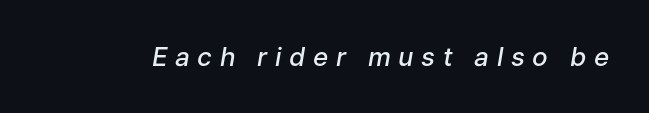
Q: Is the text bold? A: Semi-bold.
Q: Is the text italic (slanted)? A: Yes, it leans right by about 9 degrees.
Q: Is the text underlined? A: No.
Q: Is the spacing between letters normal or unusually wide? A: Unusually wide.
